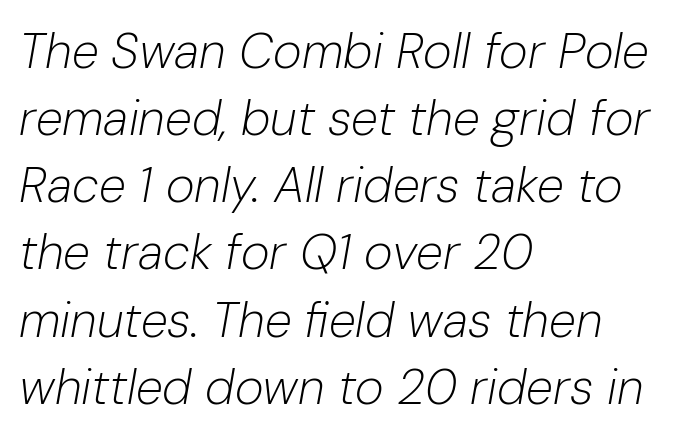
The image shows 49 px light type, italic (leaning right); set left-aligned, normal line spacing (1.37x), normal letter spacing, not underlined; low stroke contrast and a medium x-height.
